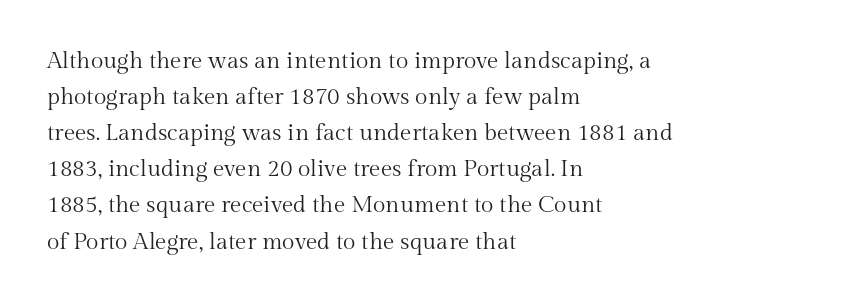
{"italic": "no", "bold": "no", "underline": "no", "align": "left", "line_spacing": "normal", "line_spacing_ratio": 1.57, "letter_spacing": "normal", "letter_spacing_em": 0.0, "glyph_px": 23}
